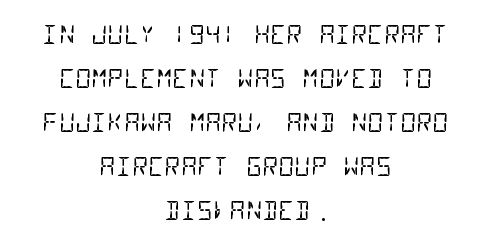
{"bold": "no", "underline": "no", "align": "center", "line_spacing_ratio": 1.76, "letter_spacing": "normal", "letter_spacing_em": 0.0, "glyph_px": 25}
